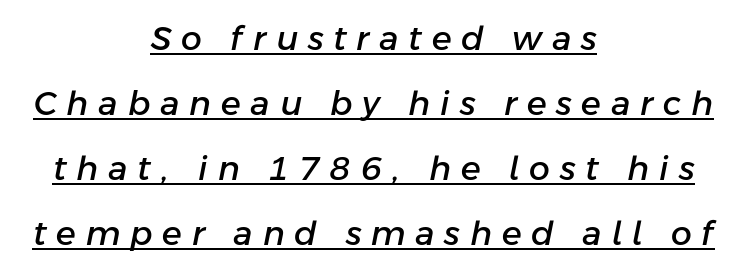
The lettering tilts uniformly, giving the passage an italic look. The face used here is proportionally spaced, like ordinary book or web type. This sample carries an underscore along the baseline area. A typesetter would call this leading open, well beyond the default.
